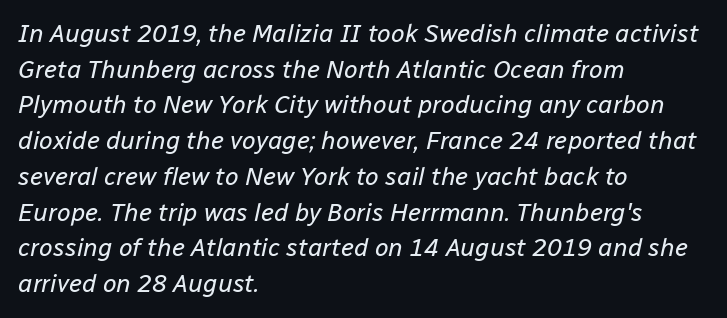
{"italic": "yes", "lean": "right", "slant_degrees": 12, "bold": "no", "underline": "no", "align": "left", "line_spacing": "normal", "line_spacing_ratio": 1.43, "letter_spacing": "normal", "letter_spacing_em": 0.0, "glyph_px": 25}
